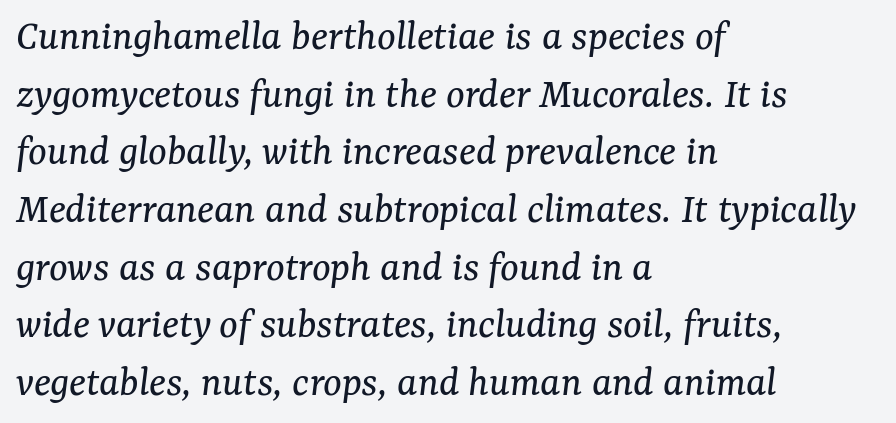
{"serif": "yes", "italic": "yes", "lean": "right", "slant_degrees": 7, "bold": "no", "weight": "regular", "width": "normal", "stroke_contrast": "medium", "x_height": "medium", "monospaced": "no", "underline": "no", "align": "left", "line_spacing": "normal", "line_spacing_ratio": 1.31, "letter_spacing": "normal", "letter_spacing_em": 0.0, "glyph_px": 44}
